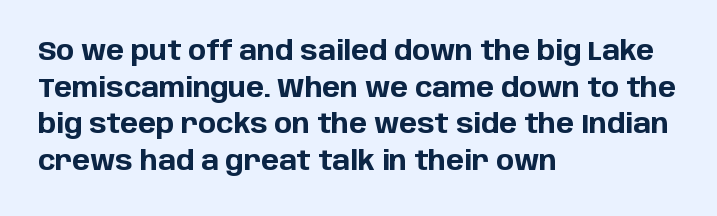
{"italic": "no", "bold": "yes", "underline": "no", "align": "left", "line_spacing": "normal", "line_spacing_ratio": 1.36, "letter_spacing": "normal", "letter_spacing_em": 0.0, "glyph_px": 27}
